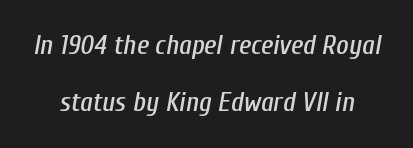
{"italic": "yes", "lean": "right", "slant_degrees": 10, "underline": "no", "line_spacing": "loose", "line_spacing_ratio": 2.1, "letter_spacing": "normal", "letter_spacing_em": 0.0, "glyph_px": 27}
